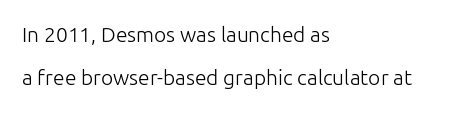
{"italic": "no", "bold": "no", "underline": "no", "align": "left", "line_spacing": "loose", "line_spacing_ratio": 2.07, "letter_spacing": "normal", "letter_spacing_em": 0.0, "glyph_px": 21}
